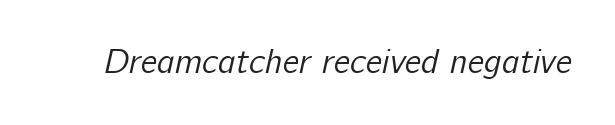
The strokes are not fattened; the text isn't bold. Each letter keeps its own natural width here, so spacing adapts to shape. Quick note: underline off. Note: no serifs on the glyphs. Inter-character spacing is left at the font's built-in metrics.
